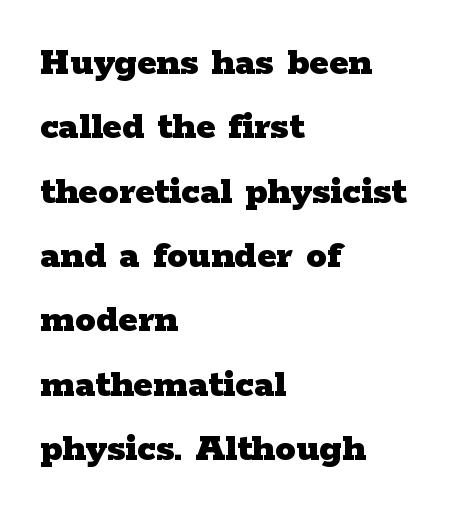
The image shows 41 px heavy, wide serif type, upright; set left-aligned, normal line spacing (1.57x), normal letter spacing, not underlined; low stroke contrast and a medium x-height.
